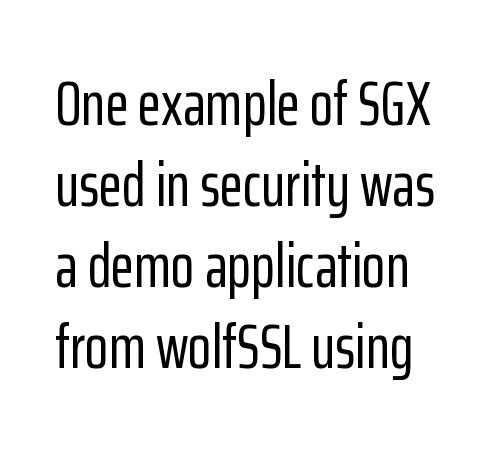
The image shows 61 px condensed sans-serif type, upright; set normal line spacing (1.33x), normal letter spacing, not underlined; low stroke contrast and a medium x-height.
